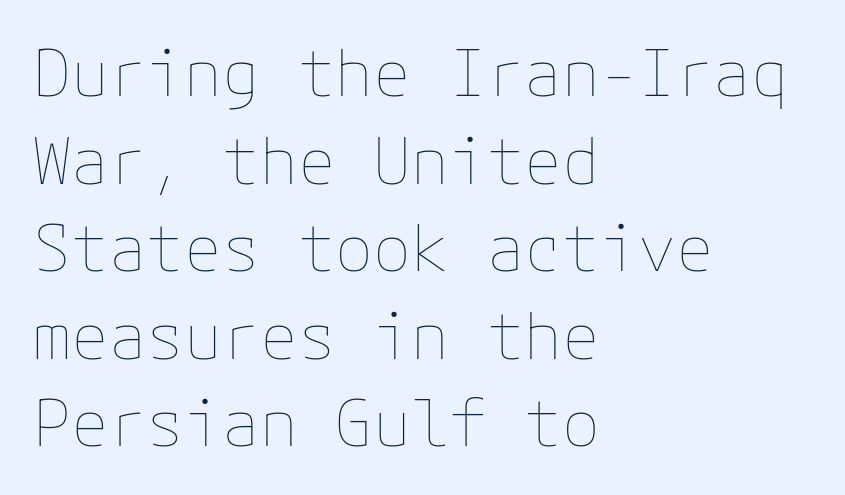
The image shows 63 px thin type, upright; set left-aligned, normal line spacing (1.39x), normal letter spacing, not underlined; low stroke contrast and a medium x-height.
